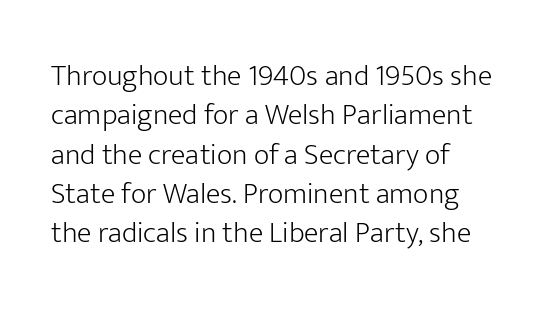
{"serif": "no", "italic": "no", "bold": "no", "weight": "light", "width": "normal", "stroke_contrast": "low", "x_height": "medium", "monospaced": "no", "underline": "no", "align": "left", "line_spacing": "normal", "line_spacing_ratio": 1.31, "letter_spacing": "normal", "letter_spacing_em": 0.0, "glyph_px": 30}
